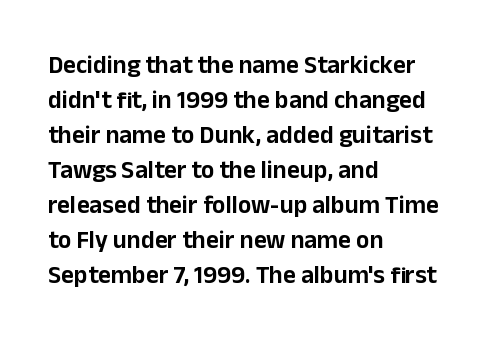
{"italic": "no", "underline": "no", "align": "left", "line_spacing": "normal", "line_spacing_ratio": 1.4, "letter_spacing": "normal", "letter_spacing_em": 0.0, "glyph_px": 25}
